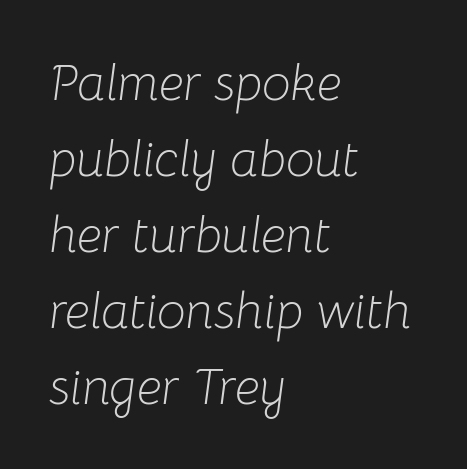
This is not heavy type; no bold has been used. Lines of text with bare space underneath. Compared with ordinary roman type, these characters are visibly tilted. The passage shown is typed in a proportional face where columns would drift. Compared with typical paragraphs, the rows here are spaced about the same.
